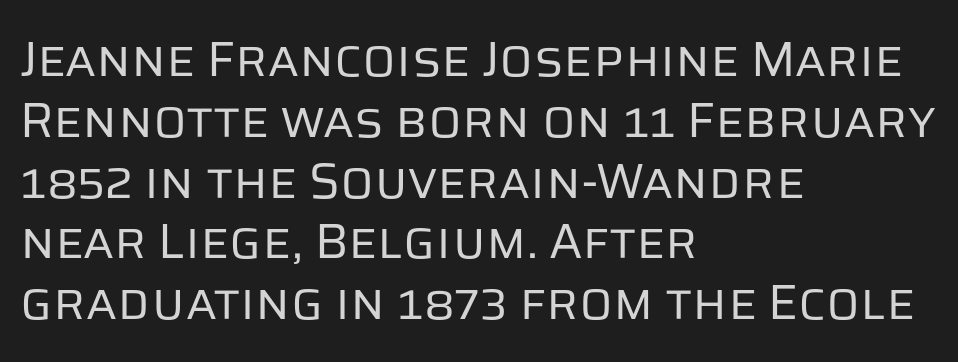
Q: Is the text bold? A: No.
Q: Is the text italic (slanted)? A: No, it is upright.
Q: Is the typeface a serif or a sans-serif typeface? A: Sans-serif.
Q: Is the text underlined? A: No.
Q: How is the paragraph aligned? A: Left-aligned.
Q: Is the spacing between letters normal or unusually wide? A: Normal.
Q: Width (condensed, normal, or wide)? A: Normal.
Q: Stroke contrast? A: Low.
Q: x-height? A: Large.
Q: Monospaced? A: No.
